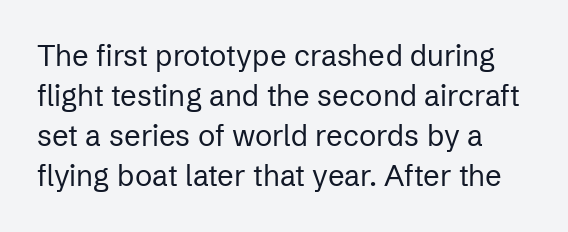
{"serif": "no", "italic": "no", "bold": "no", "weight": "regular", "width": "normal", "stroke_contrast": "low", "x_height": "medium", "monospaced": "no", "underline": "no", "line_spacing": "normal", "line_spacing_ratio": 1.38, "letter_spacing": "normal", "letter_spacing_em": 0.0, "glyph_px": 29}
